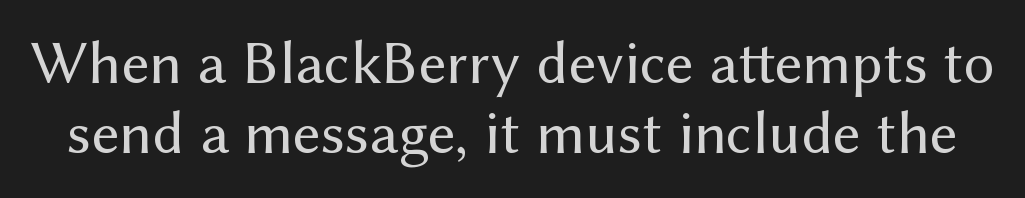
Q: Is the text bold? A: No.
Q: Is the text italic (slanted)? A: No, it is upright.
Q: Is the typeface a serif or a sans-serif typeface? A: Sans-serif.
Q: Is the text underlined? A: No.
Q: Is the spacing between letters normal or unusually wide? A: Normal.
Q: Is the spacing between lines tight, normal or loose? A: Tight.
Q: Width (condensed, normal, or wide)? A: Normal.
Q: Stroke contrast? A: Medium.
Q: x-height? A: Medium.
Q: Monospaced? A: No.
